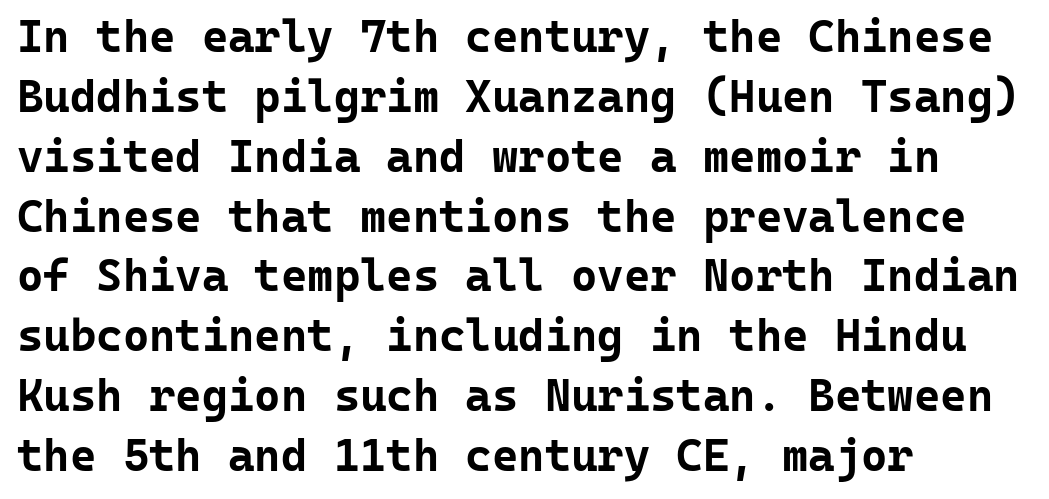
{"serif": "no", "italic": "no", "bold": "yes", "weight": "bold", "width": "normal", "stroke_contrast": "low", "x_height": "medium", "monospaced": "yes", "underline": "no", "align": "left", "line_spacing": "normal", "line_spacing_ratio": 1.33, "letter_spacing": "normal", "letter_spacing_em": 0.0, "glyph_px": 45}
